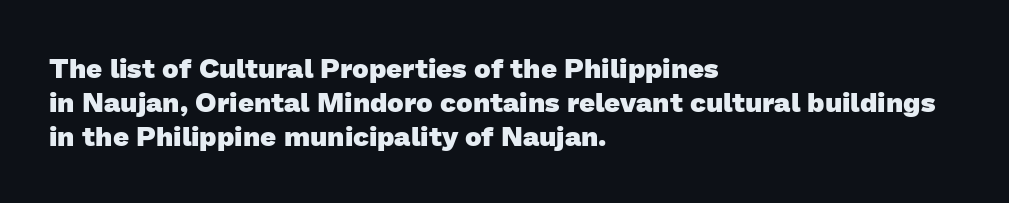
The image shows 28 px heavy sans-serif type; set left-aligned, line spacing 1.22x, normal letter spacing, not underlined; low stroke contrast and a medium x-height.
